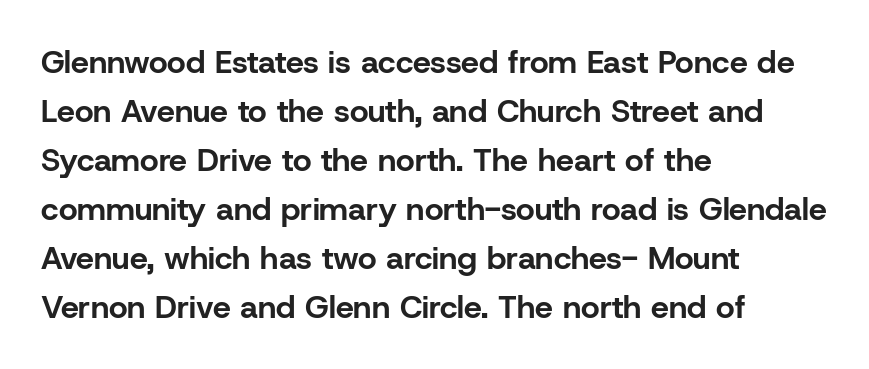
The string is rendered with underlining switched off. Successive baselines arrive at the customary interval. Tracking here is standard; glyphs follow each other at the usual distance. The setting favours the left margin, as ordinary paragraphs usually do.
